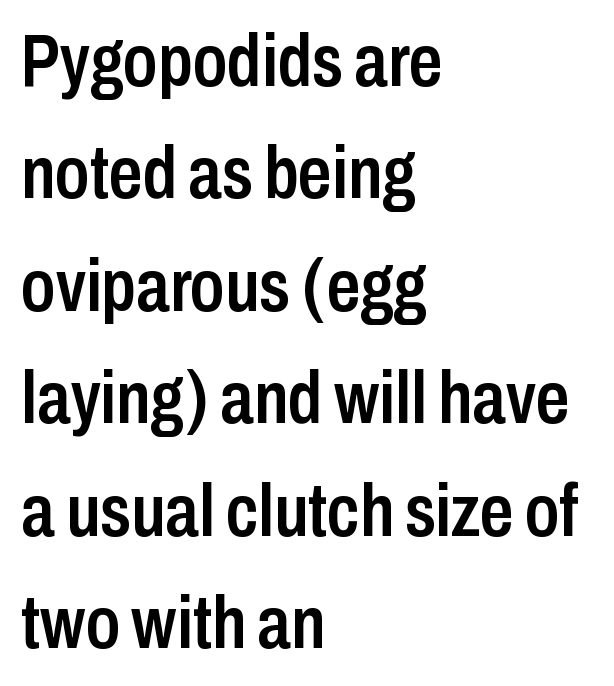
{"serif": "no", "italic": "no", "bold": "semi", "weight": "semibold", "width": "condensed", "stroke_contrast": "low", "x_height": "medium", "monospaced": "no", "underline": "no", "align": "left", "line_spacing": "normal", "line_spacing_ratio": 1.52, "letter_spacing": "normal", "letter_spacing_em": 0.0, "glyph_px": 74}
